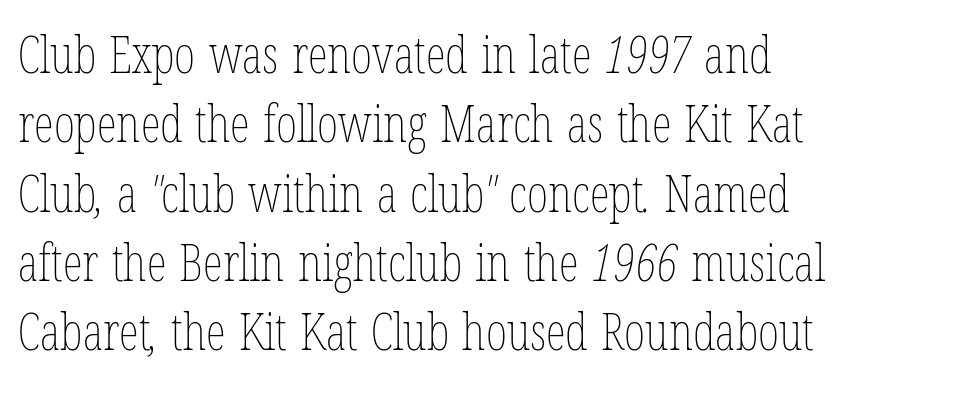
No chunkiness to these letters — they're not bold. Students, observe: this is what conventionally led text looks like. A typesetter would call this proportional, since set widths differ per character. No extra tracking has been applied to these lines.
